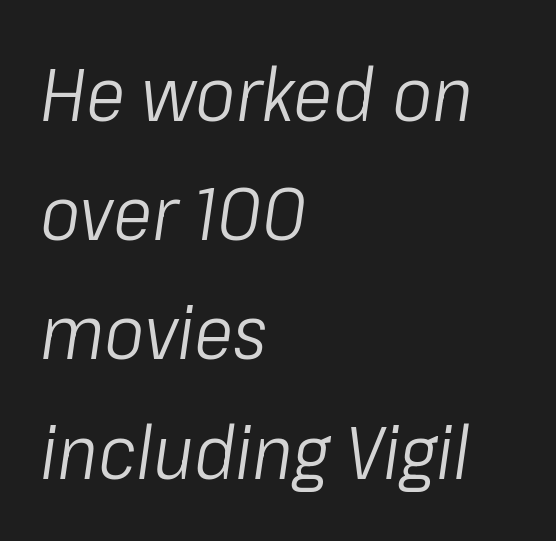
The image shows 75 px light, condensed type, italic (leaning right); set left-aligned, normal line spacing (1.59x), normal letter spacing, not underlined; low stroke contrast and a medium x-height.
